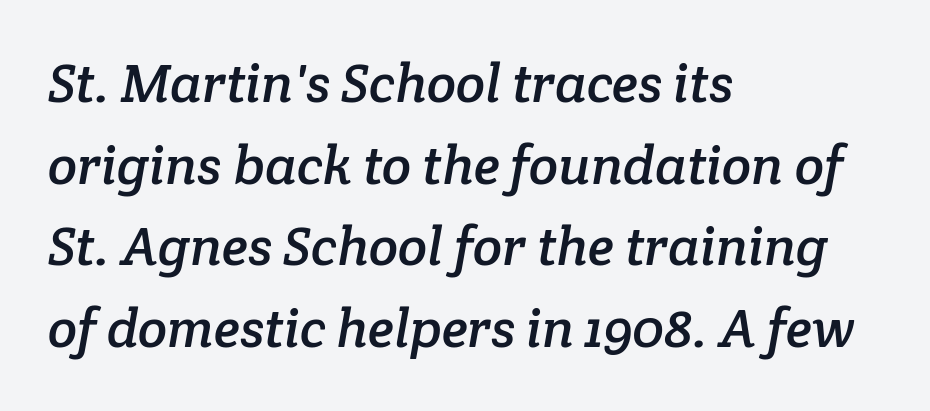
The image shows 54 px serif type; set left-aligned, normal line spacing (1.51x), normal letter spacing, not underlined; low stroke contrast and a medium x-height.
